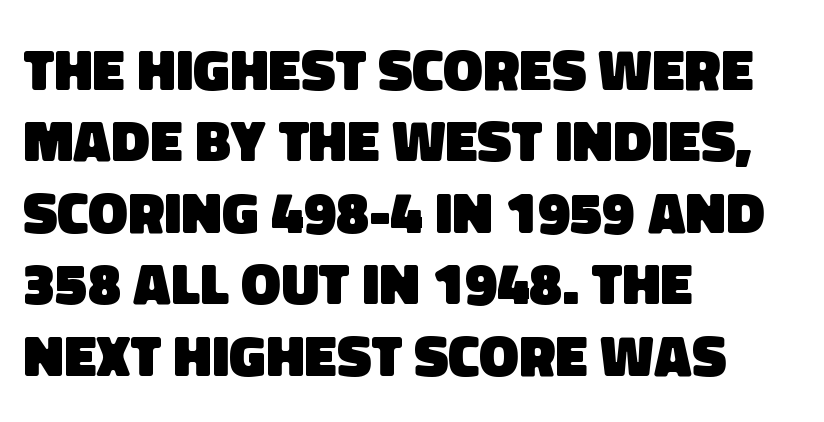
Spacing between characters is what you'd get straight out of the box. Font category for this specimen: sans-serif. Casual observation: everything's shoved over to the left. The string is rendered with underlining switched off. Do the characters align in a grid? No, the font is proportional. Its strokes are broad and dark, the hallmark of bold type.
